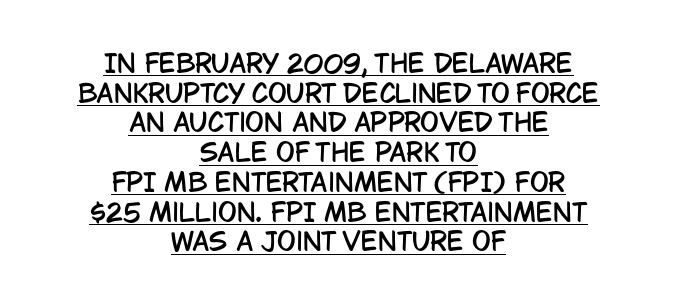
Q: Is the text italic (slanted)? A: No, it is upright.
Q: Is the text underlined? A: Yes.
Q: How is the paragraph aligned? A: Centered.
Q: Is the spacing between letters normal or unusually wide? A: Normal.
